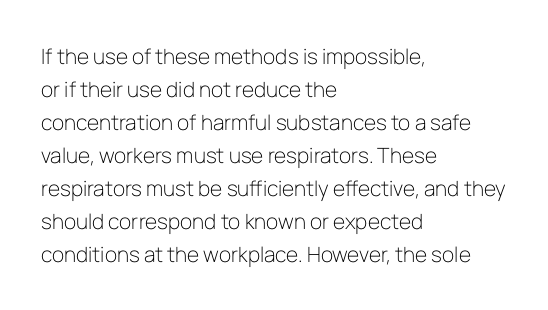
Q: Is the text bold? A: No.
Q: Is the text italic (slanted)? A: No, it is upright.
Q: Is the text underlined? A: No.
Q: How is the paragraph aligned? A: Left-aligned.
Q: Is the spacing between letters normal or unusually wide? A: Normal.
Q: Is the spacing between lines tight, normal or loose? A: Normal.
